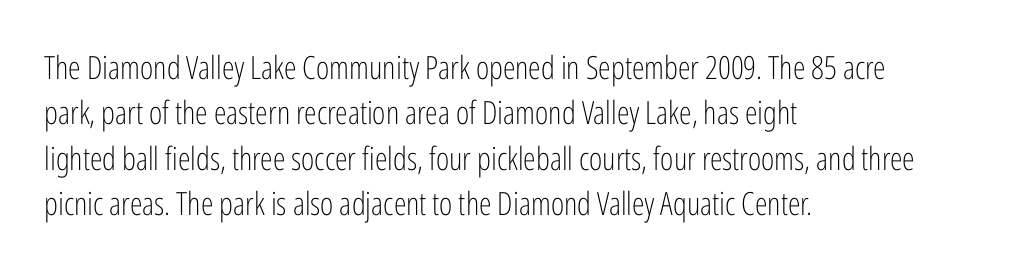
Q: Is the text bold? A: No.
Q: Is the text italic (slanted)? A: No, it is upright.
Q: Is the typeface a serif or a sans-serif typeface? A: Sans-serif.
Q: Is the text underlined? A: No.
Q: How is the paragraph aligned? A: Left-aligned.
Q: Is the spacing between letters normal or unusually wide? A: Normal.
Q: Is the spacing between lines tight, normal or loose? A: Normal.
Q: Width (condensed, normal, or wide)? A: Condensed.
Q: Stroke contrast? A: Low.
Q: x-height? A: Medium.
Q: Monospaced? A: No.
